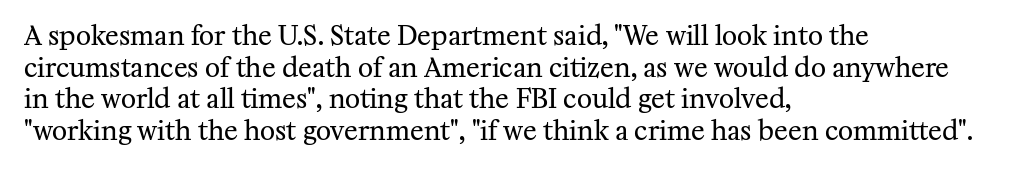
Nope, not italic — everything's standing straight. The font is comparable to plain body text, perhaps lighter. Inter-character spacing is left at the font's built-in metrics. The zone under the glyphs is completely vacant. These lines are set flush left with a ragged right edge.
